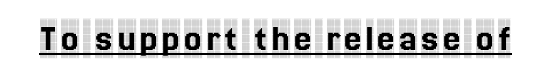
{"serif": "yes", "italic": "no", "width": "condensed", "x_height": "large", "monospaced": "no", "underline": "yes", "glyph_px": 39}
